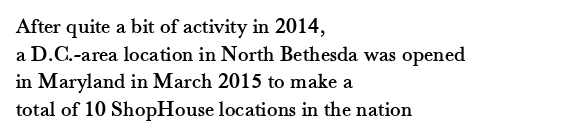
Q: Is the text italic (slanted)? A: No, it is upright.
Q: Is the text underlined? A: No.
Q: How is the paragraph aligned? A: Left-aligned.
Q: Is the spacing between letters normal or unusually wide? A: Normal.
Q: Is the spacing between lines tight, normal or loose? A: Normal.
